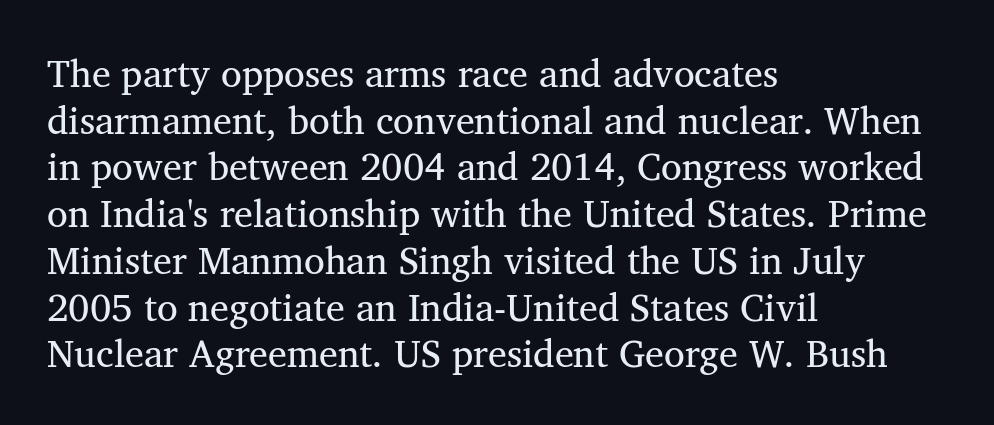
The image shows 38 px serif type, upright; set left-aligned, line spacing 1.23x, normal letter spacing, not underlined; medium stroke contrast and a medium x-height.
